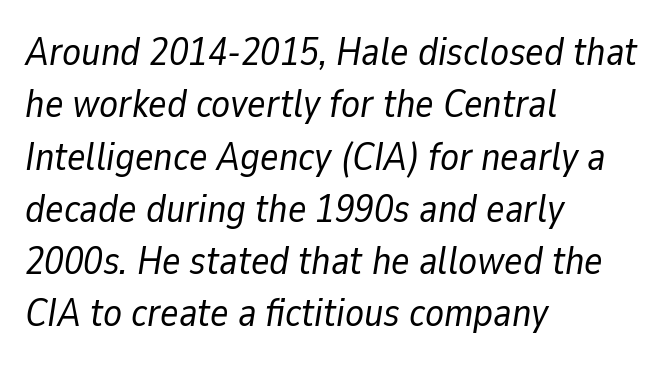
The image shows 39 px regular-weight type, italic (leaning right); set left-aligned, normal line spacing (1.34x), normal letter spacing, not underlined; low stroke contrast and a medium x-height.
